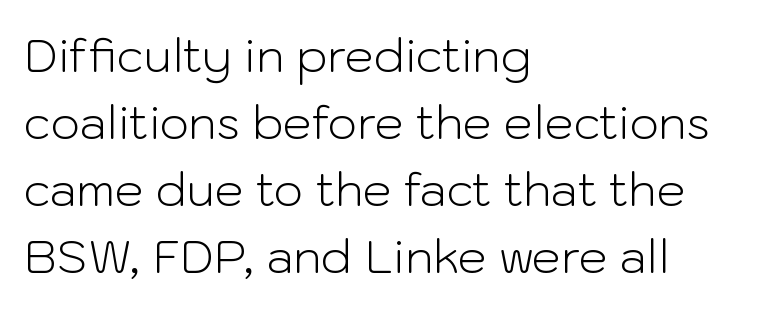
The image shows 46 px light sans-serif type, upright; set left-aligned, normal line spacing (1.46x), normal letter spacing, not underlined; low stroke contrast and a medium x-height.
